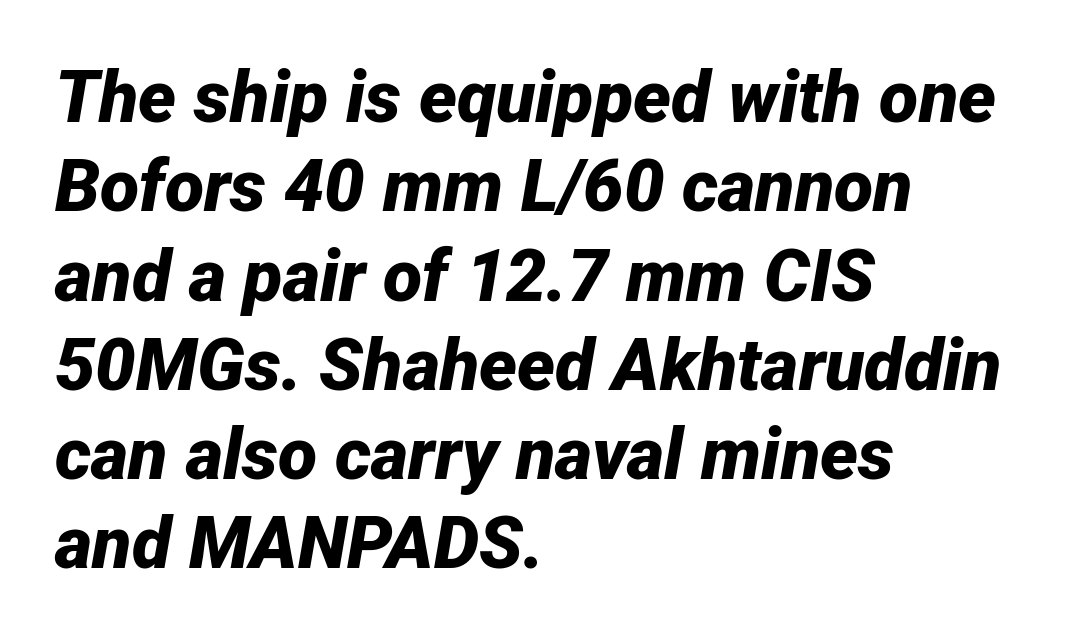
This rendering leaves character spacing at its baseline value. Check under the words: just untouched page. Observe the lean: these are italic letterforms. A student would call this left alignment; a typographer would say flush left, rag right. Set as a true bold cut, around the 700 mark. Looks like regular typesetting: each glyph gets only the width it needs.
